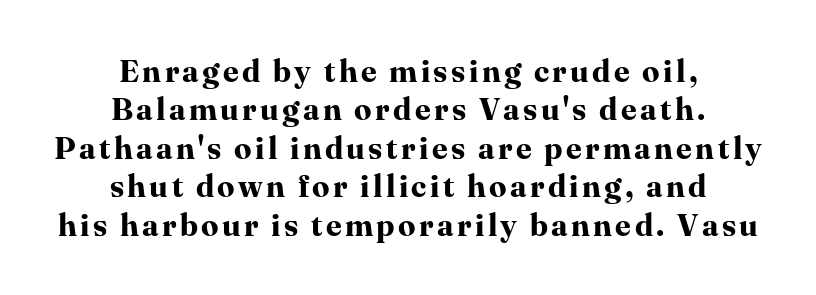
Q: Is the text bold? A: Yes.
Q: Is the text italic (slanted)? A: No, it is upright.
Q: Is the typeface a serif or a sans-serif typeface? A: Serif.
Q: Is the text underlined? A: No.
Q: How is the paragraph aligned? A: Centered.
Q: Width (condensed, normal, or wide)? A: Normal.
Q: Stroke contrast? A: High.
Q: x-height? A: Medium.
Q: Monospaced? A: No.
